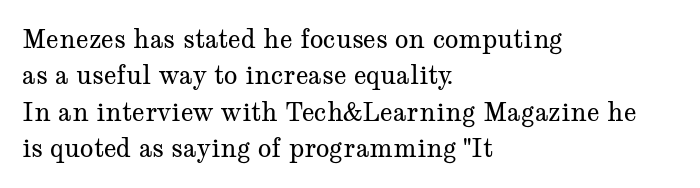
{"italic": "no", "bold": "no", "underline": "no", "align": "left", "line_spacing": "normal", "line_spacing_ratio": 1.46, "letter_spacing": "normal", "letter_spacing_em": 0.0, "glyph_px": 25}
